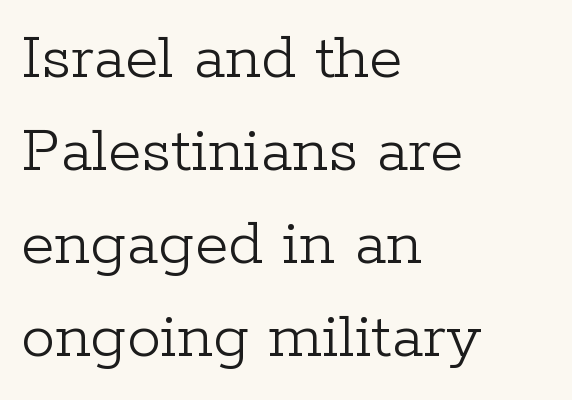
The image shows 68 px light serif type, upright; set left-aligned, normal line spacing (1.37x), normal letter spacing, not underlined; low stroke contrast and a medium x-height.
